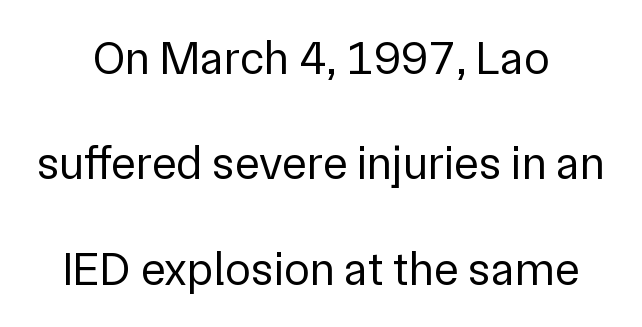
The letters advance in unequal steps, a hallmark of proportional type. I'd call this a sans setting — the letters go barefoot. The face used here is rendered with its standard letterfit. Compared with typical paragraphs, the rows here are farther apart.
